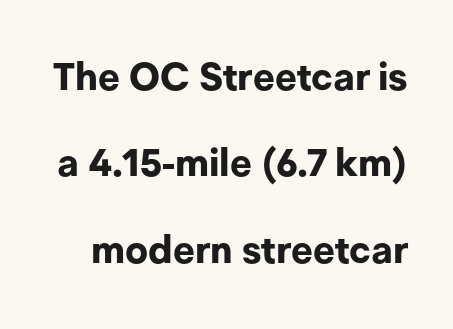
The image shows 38 px bold sans-serif type, upright; set loose line spacing (2.27x), normal letter spacing, not underlined; low stroke contrast and a medium x-height.
